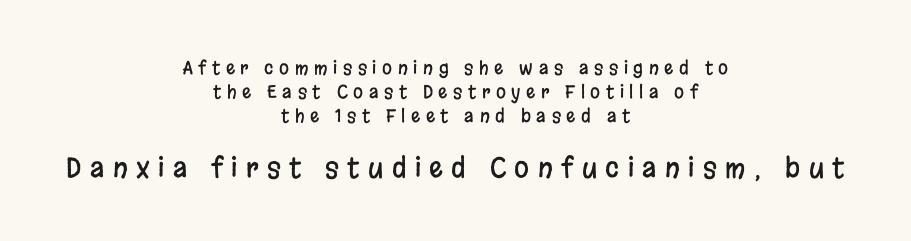
{"italic": "no", "underline": "no", "align": "center", "line_spacing": "normal", "line_spacing_ratio": 1.34, "letter_spacing": "wide", "letter_spacing_em": 0.31, "larger_block": "second", "size_ratio": 1.5, "glyph_px": 27}
